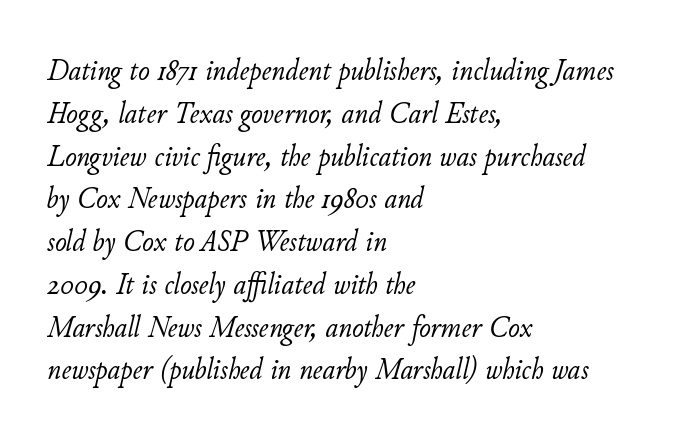
Here the designer chose a conventional face with non-uniform glyph widths. Summary of weight: not heavy and not bold. Default kerning and tracking; the words read as compact shapes. In terms of leading, this rendering sits right in the middle.
